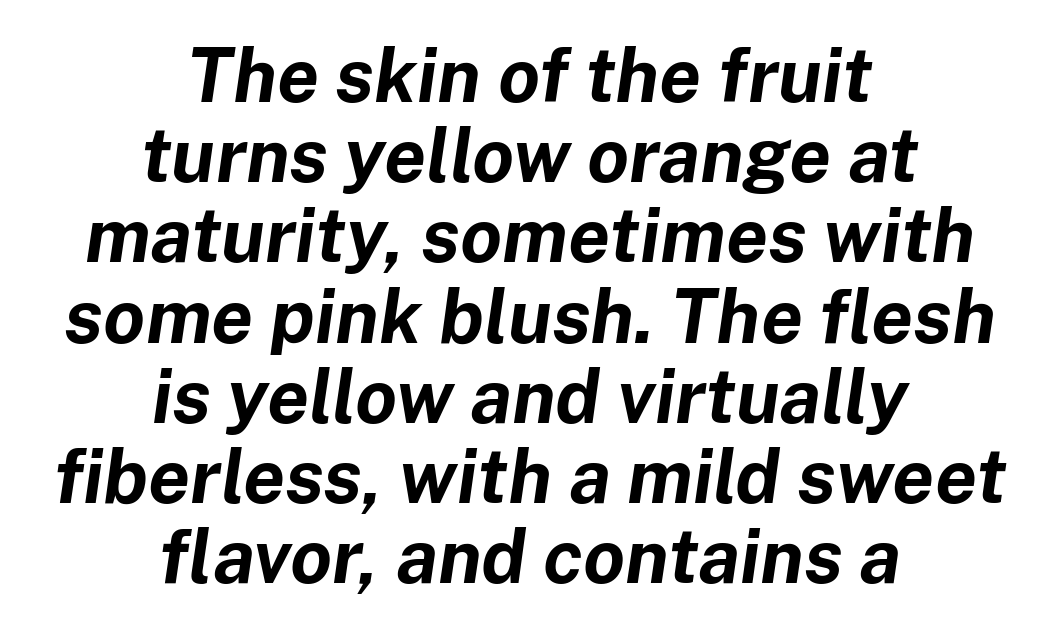
Q: Is the text bold? A: Yes.
Q: Is the text italic (slanted)? A: Yes, it leans right by about 8 degrees.
Q: Is the text underlined? A: No.
Q: How is the paragraph aligned? A: Centered.
Q: Is the spacing between letters normal or unusually wide? A: Normal.
Q: Is the spacing between lines tight, normal or loose? A: Tight.
Q: Width (condensed, normal, or wide)? A: Normal.
Q: Stroke contrast? A: Low.
Q: x-height? A: Medium.
Q: Monospaced? A: No.
